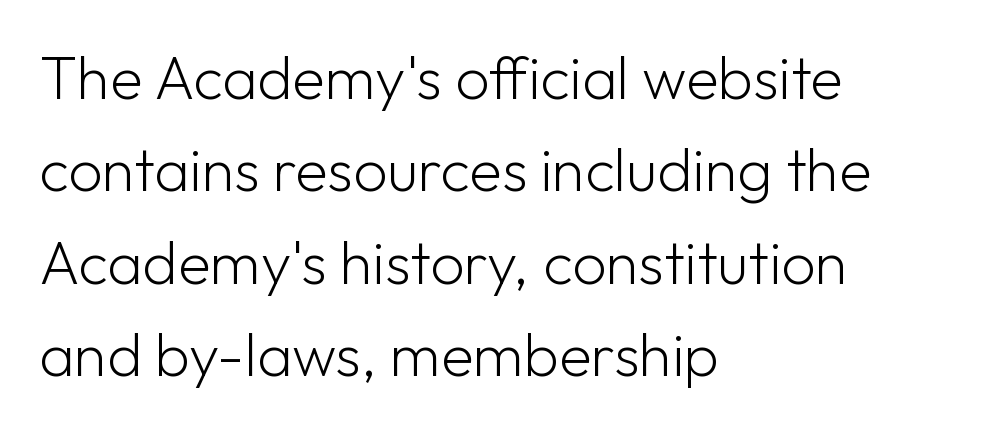
Q: Is the text bold? A: No.
Q: Is the text italic (slanted)? A: No, it is upright.
Q: Is the typeface a serif or a sans-serif typeface? A: Sans-serif.
Q: Is the text underlined? A: No.
Q: How is the paragraph aligned? A: Left-aligned.
Q: Is the spacing between letters normal or unusually wide? A: Normal.
Q: Is the spacing between lines tight, normal or loose? A: Normal.
Q: Width (condensed, normal, or wide)? A: Normal.
Q: Stroke contrast? A: Low.
Q: x-height? A: Medium.
Q: Monospaced? A: No.
